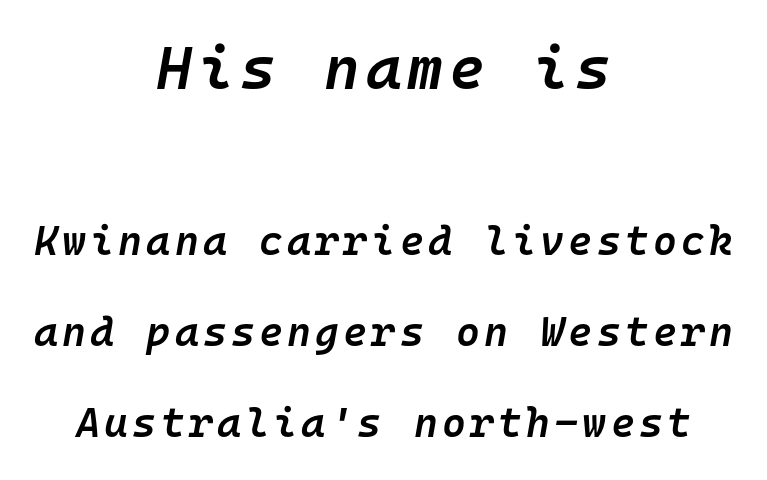
The image shows 61 px semibold type, italic (leaning right), monospaced; set centered, loose line spacing (2.22x), not underlined; the first (top) block is 1.49x larger; low stroke contrast and a medium x-height.
